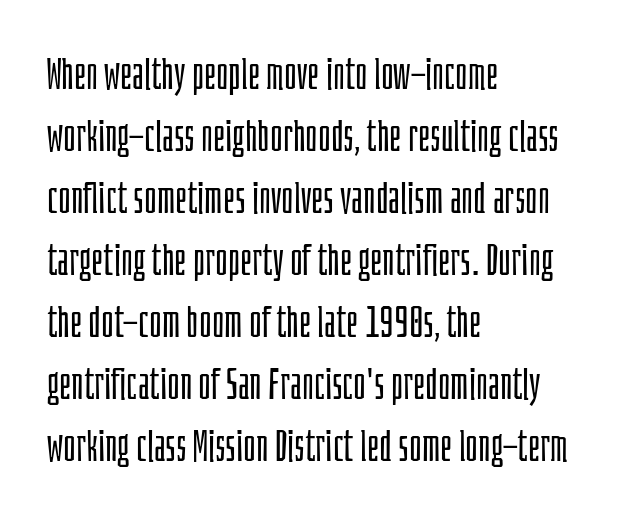
Examine the stroke ends and you'll find no serifs. Clear beneath every line of the passage. Think of a printed novel: that variable character pitch is what you see here. Students, observe: this is what conventionally led text looks like.
